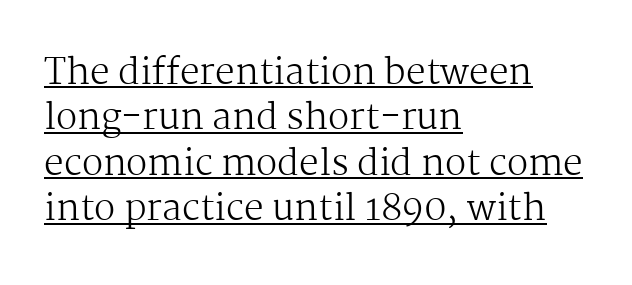
Like a heading marked for emphasis, these lines bear an underscore. The face used here is proportionally spaced, like ordinary book or web type. Notice how the passage keeps a crisp vertical edge on the left only. Each new line begins a customary step beneath the previous one.
